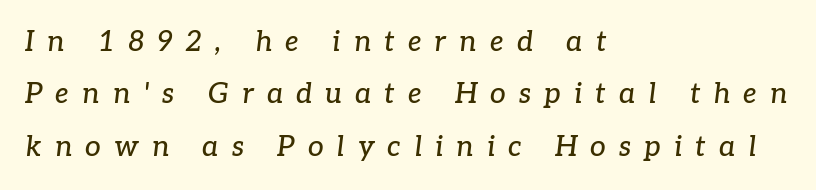
Q: Is the text italic (slanted)? A: Yes, it leans right by about 7 degrees.
Q: Is the typeface a serif or a sans-serif typeface? A: Serif.
Q: Is the text underlined? A: No.
Q: How is the paragraph aligned? A: Left-aligned.
Q: Is the spacing between letters normal or unusually wide? A: Unusually wide.
Q: Width (condensed, normal, or wide)? A: Normal.
Q: Stroke contrast? A: Low.
Q: x-height? A: Medium.
Q: Monospaced? A: No.
